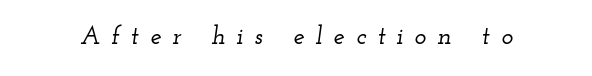
The image shows 25 px text type, italic (leaning right); set unusually wide letter spacing (+0.45 em), not underlined.
